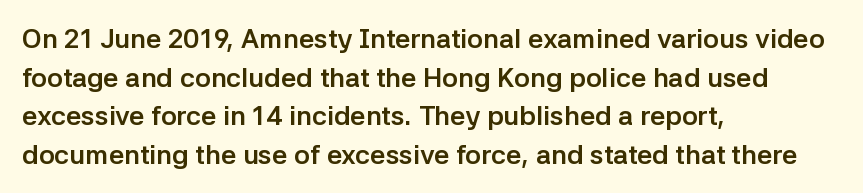
The glyphs are unaccompanied by any horizontal stroke below them. Alignment: flush left. Its strokes are broad and dark, the hallmark of bold type. Designer's note — italics off, roman on.
